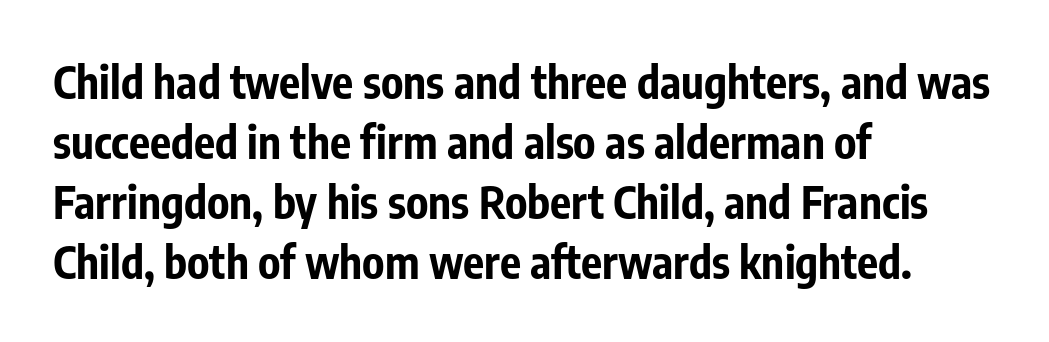
Q: Is the text bold? A: Yes.
Q: Is the text italic (slanted)? A: No, it is upright.
Q: Is the typeface a serif or a sans-serif typeface? A: Sans-serif.
Q: Is the text underlined? A: No.
Q: How is the paragraph aligned? A: Left-aligned.
Q: Is the spacing between letters normal or unusually wide? A: Normal.
Q: Is the spacing between lines tight, normal or loose? A: Normal.
Q: Width (condensed, normal, or wide)? A: Condensed.
Q: Stroke contrast? A: Low.
Q: x-height? A: Medium.
Q: Monospaced? A: No.
